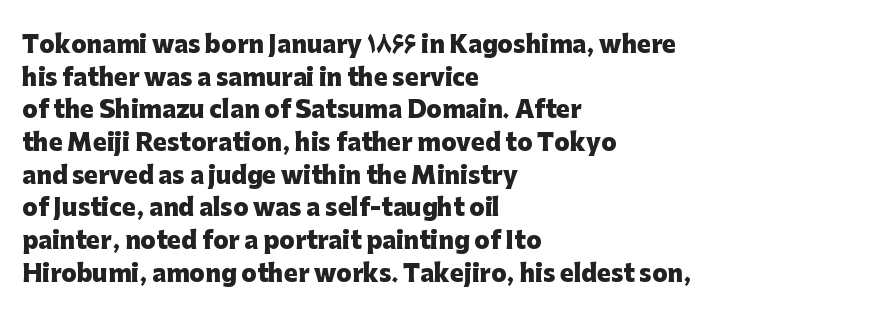
The image shows 23 px bold type, upright; set left-aligned, normal line spacing (1.42x), normal letter spacing, not underlined.
